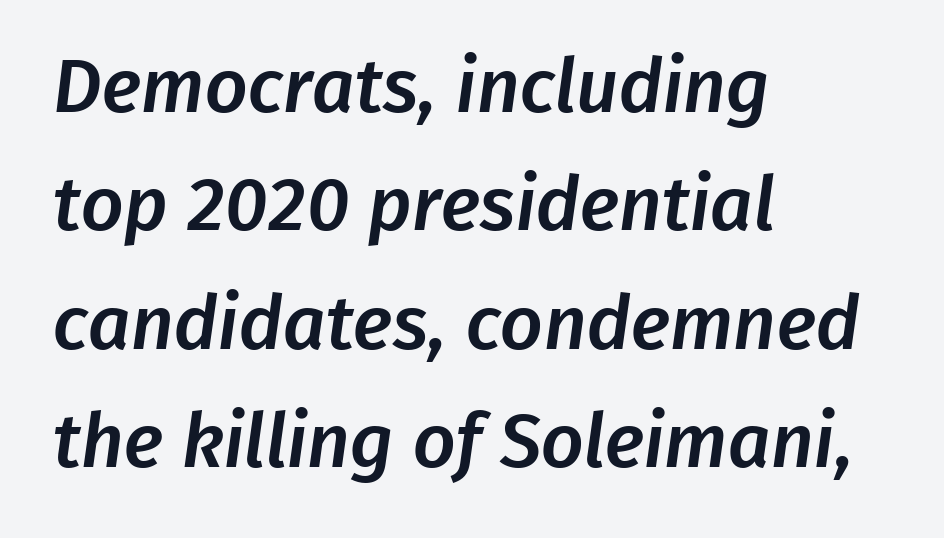
The type is set solid horizontally, with unmodified tracking. Unmarked baselines from the first word to the last. The face used here is proportionally spaced, like ordinary book or web type. Notice how the passage keeps a crisp vertical edge on the left only. This sample keeps an unexceptional amount of space between lines. You can tell from the bare stems that sans-serif type was used.
